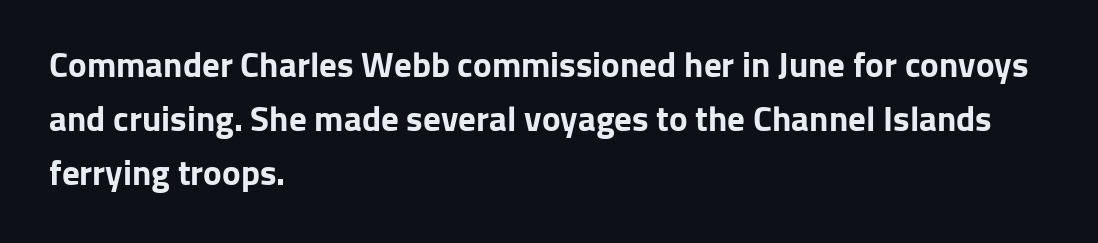
A typesetter would label this face a sans. Is the block centered? No — it sits flush against the left margin. Typographic density is high because the face is bold. Is the letter spacing exaggerated? No — it looks like the ordinary default. Lines of text with bare space underneath. You could not count columns in this text — the font is proportionally spaced.
